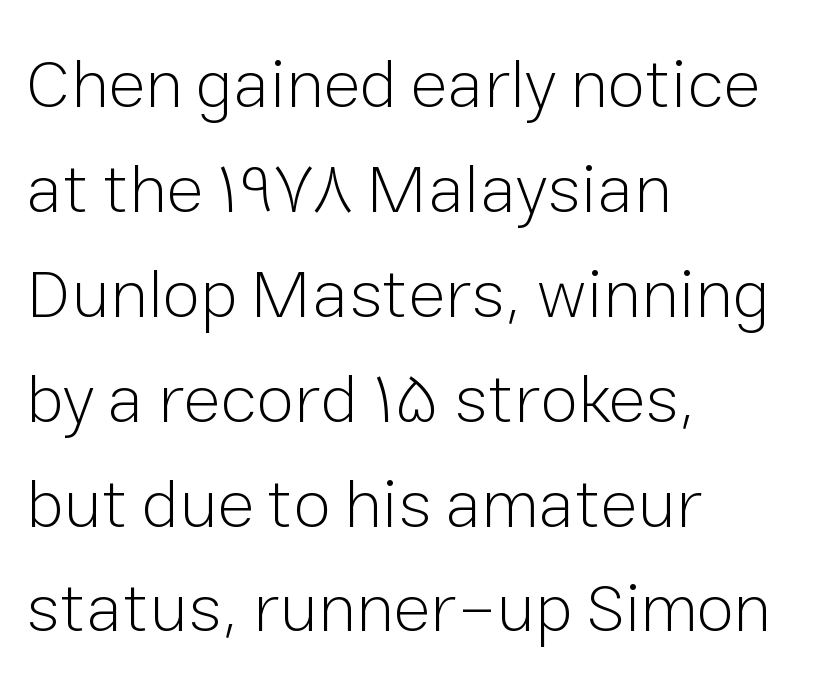
Q: Is the text bold? A: No.
Q: Is the text italic (slanted)? A: No, it is upright.
Q: Is the typeface a serif or a sans-serif typeface? A: Sans-serif.
Q: Is the text underlined? A: No.
Q: How is the paragraph aligned? A: Left-aligned.
Q: Is the spacing between letters normal or unusually wide? A: Normal.
Q: Is the spacing between lines tight, normal or loose? A: Normal.
Q: Width (condensed, normal, or wide)? A: Normal.
Q: Stroke contrast? A: Low.
Q: x-height? A: Medium.
Q: Monospaced? A: No.
